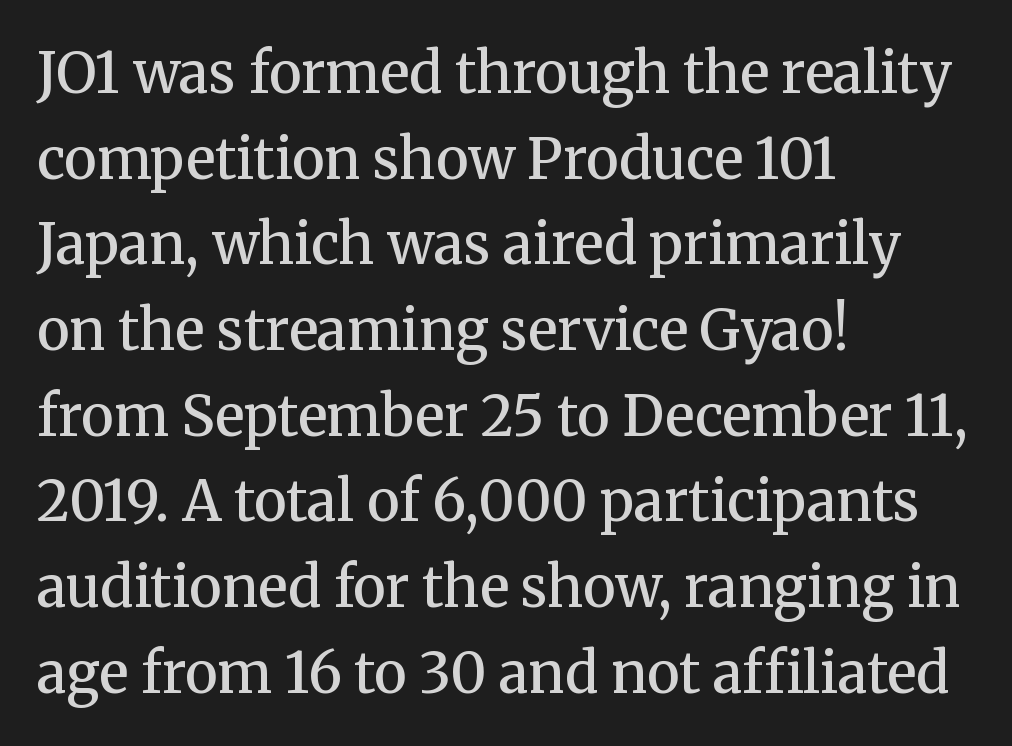
Notice how the passage keeps a crisp vertical edge on the left only. Clear beneath every line of the passage. Leading: standard. The letters advance in unequal steps, a hallmark of proportional type. This is the regular roman posture of the typeface.
